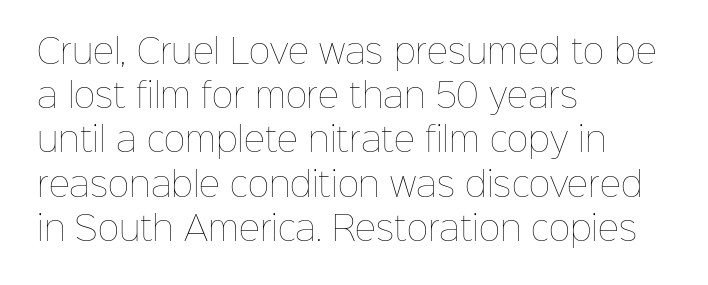
Has an underline been added? It has not. Is the type heavy? It reads as light-to-regular instead. The lettering stays uniformly vertical, giving the passage a roman look. Look at the tracking — it's just the regular setting, nothing added. Notice how the passage keeps a crisp vertical edge on the left only.
